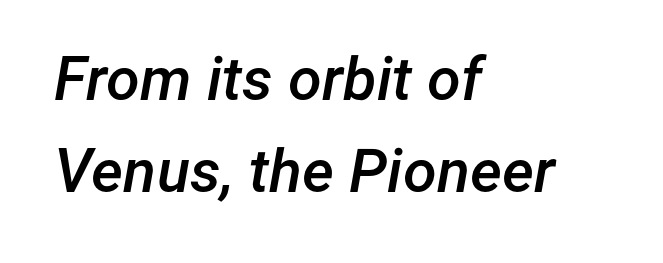
{"italic": "yes", "lean": "right", "slant_degrees": 12, "bold": "semi", "weight": "semibold", "width": "normal", "stroke_contrast": "low", "x_height": "medium", "monospaced": "no", "underline": "no", "align": "left", "line_spacing": "normal", "line_spacing_ratio": 1.51, "letter_spacing": "normal", "letter_spacing_em": 0.0, "glyph_px": 61}
